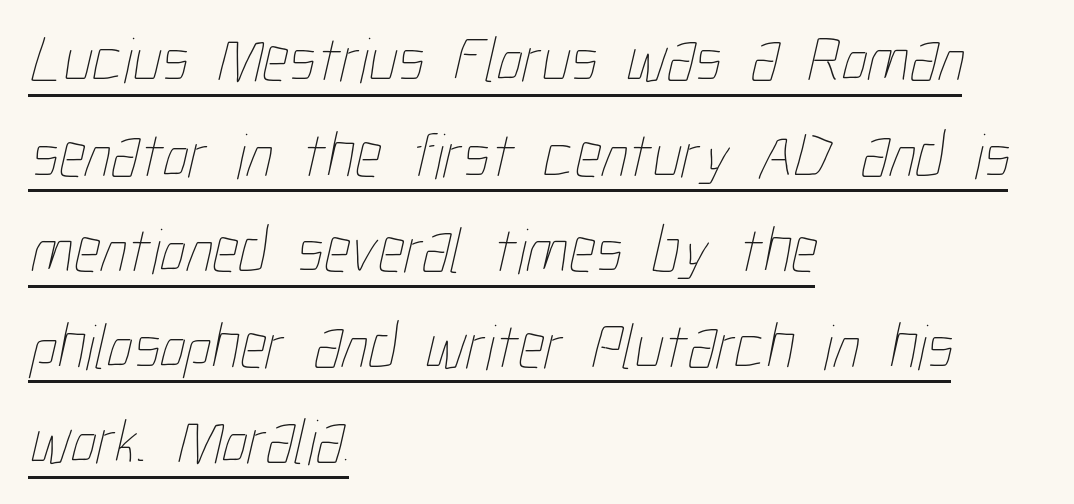
The vertical gap from one line to the next is medium. Note the varied advance widths — an 'i' is clearly narrower than an 'm'. The passage shown is underscored from start to finish. Does extra space separate the letters? No, they use regular spacing. Line starts are locked; line ends wander.
